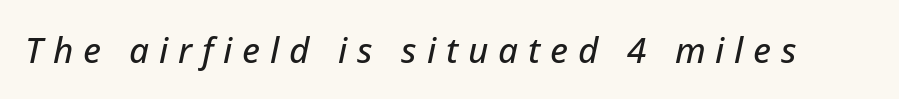
The image shows 35 px text type, italic (leaning right); set unusually wide letter spacing (+0.28 em), not underlined; low stroke contrast and a medium x-height.
